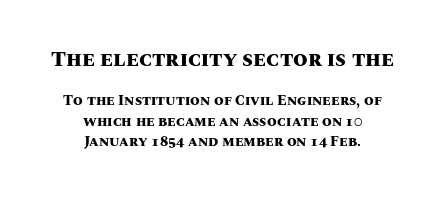
Q: Is the text bold? A: Yes.
Q: Is the text italic (slanted)? A: No, it is upright.
Q: Is the text underlined? A: No.
Q: How is the paragraph aligned? A: Centered.
Q: Is the spacing between letters normal or unusually wide? A: Normal.
Q: Is the spacing between lines tight, normal or loose? A: Normal.
Q: Which block of text is set in a larger size, the first (top) or the second (bottom)? A: The first (top) one.
